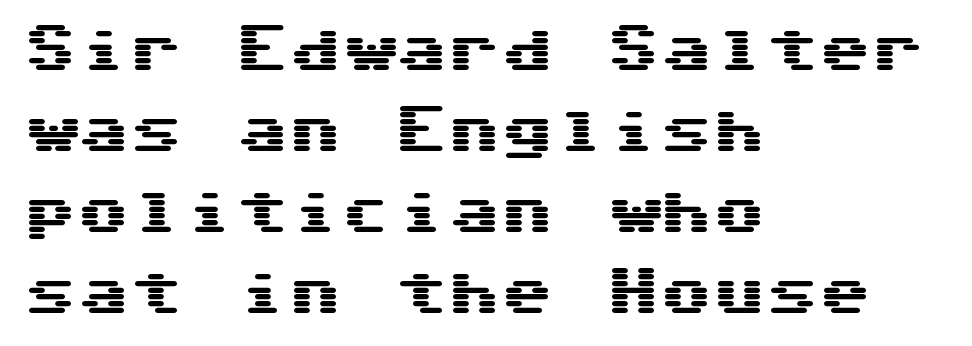
{"serif": "no", "italic": "no", "width": "wide", "stroke_contrast": "medium", "x_height": "medium", "underline": "no", "align": "left", "line_spacing": "normal", "line_spacing_ratio": 1.53, "letter_spacing": "normal", "letter_spacing_em": 0.0, "glyph_px": 53}
